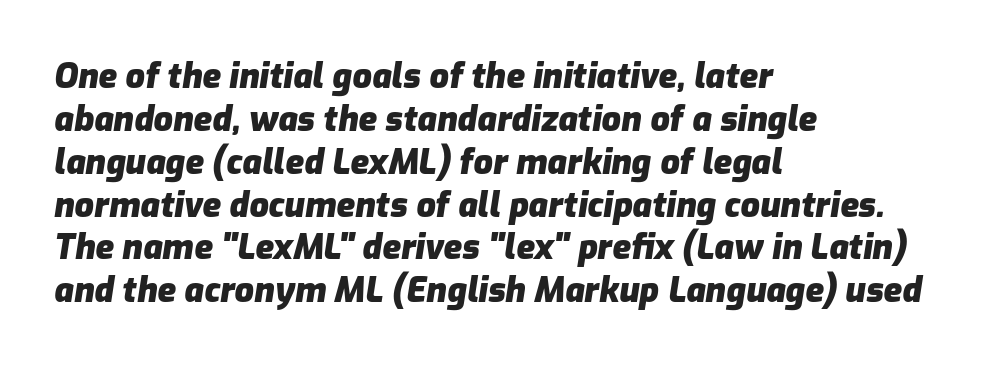
Q: Is the text bold? A: Yes.
Q: Is the text italic (slanted)? A: Yes, it leans right by about 9 degrees.
Q: Is the text underlined? A: No.
Q: How is the paragraph aligned? A: Left-aligned.
Q: Is the spacing between letters normal or unusually wide? A: Normal.
Q: Is the spacing between lines tight, normal or loose? A: Normal.
Q: Width (condensed, normal, or wide)? A: Normal.
Q: Stroke contrast? A: Low.
Q: x-height? A: Medium.
Q: Monospaced? A: No.
